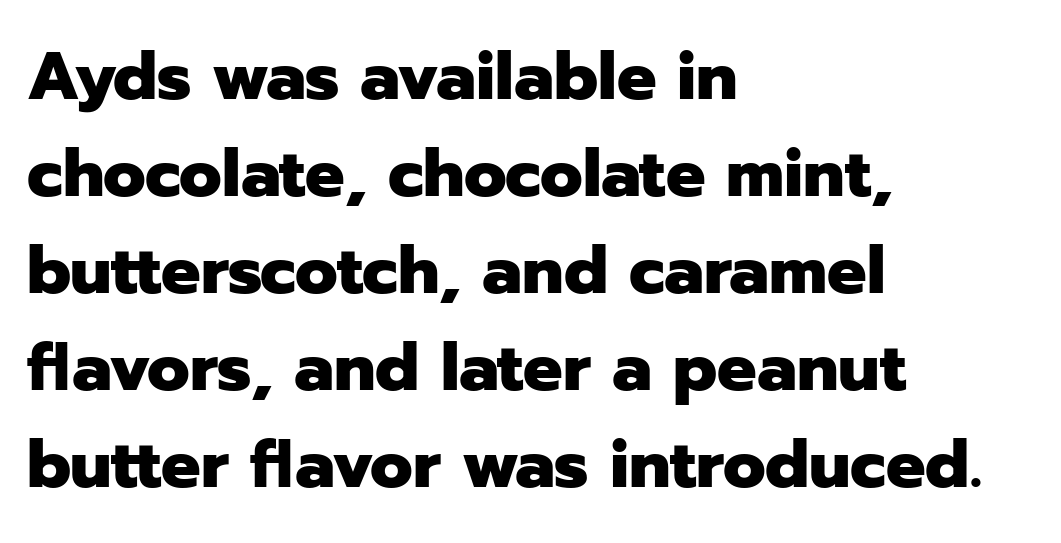
The image shows 66 px heavy sans-serif type, upright; set left-aligned, normal line spacing (1.47x), normal letter spacing, not underlined; low stroke contrast and a medium x-height.
